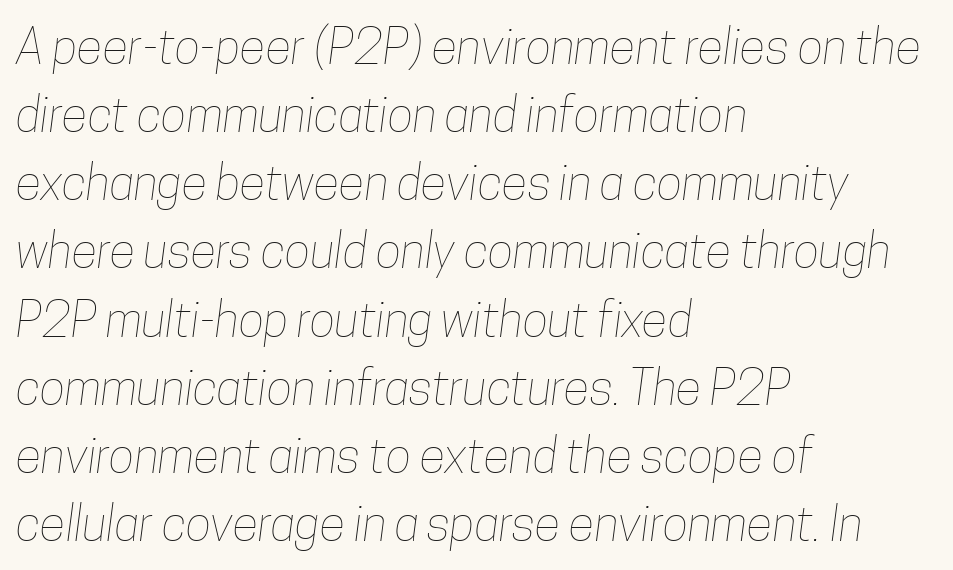
Lines of text with bare space underneath. What stands out about the letter spacing? Nothing — it is the standard amount. Caption: multi-line text, flush left, ragged right. Evenly set lines give the paragraph a standard silhouette. The face used here is proportionally spaced, like ordinary book or web type. The font is comparable to plain body text, perhaps lighter.
